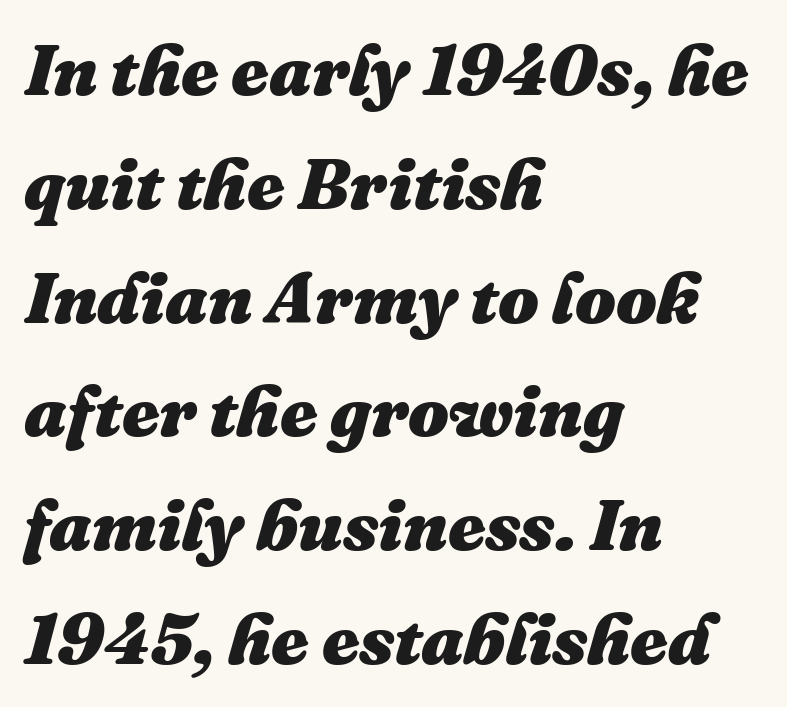
{"italic": "yes", "lean": "right", "slant_degrees": 16, "bold": "yes", "weight": "heavy", "width": "normal", "stroke_contrast": "medium", "x_height": "medium", "monospaced": "no", "underline": "no", "align": "left", "line_spacing": "normal", "line_spacing_ratio": 1.58, "letter_spacing": "normal", "letter_spacing_em": 0.0, "glyph_px": 72}
